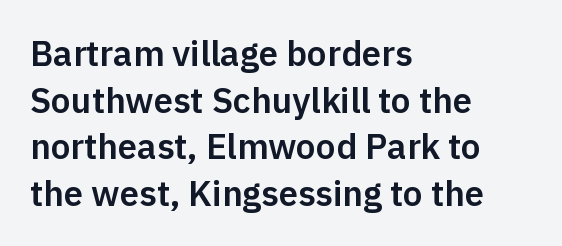
You can tell from the bare stems that sans-serif type was used. The ragged edge is on the right, which tells us the setting is flush left. Characters follow at the spacing the type designer built in. Leading matches the norm, producing a regular column. The face used here is proportionally spaced, like ordinary book or web type.
